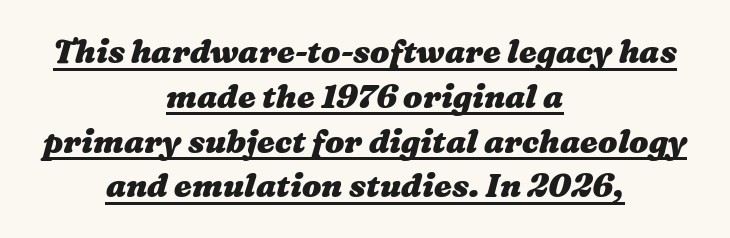
{"bold": "yes", "weight": "heavy", "width": "wide", "stroke_contrast": "medium", "x_height": "medium", "monospaced": "no", "underline": "yes", "align": "center", "line_spacing": "normal", "line_spacing_ratio": 1.4, "letter_spacing": "normal", "letter_spacing_em": 0.0, "glyph_px": 32}
